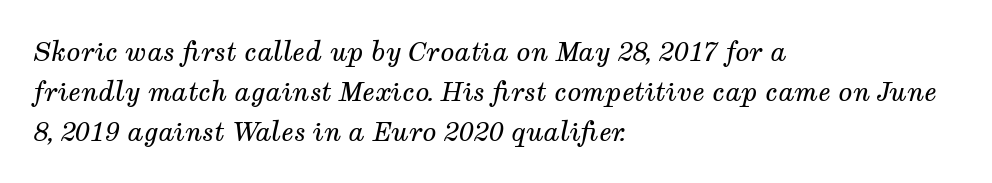
Left-aligned paragraph, ragged on the right. The rendering keeps characters at their native spacing. The font's italic variant was chosen for this text. The block of text has a typical density, with ordinary space between rows.
